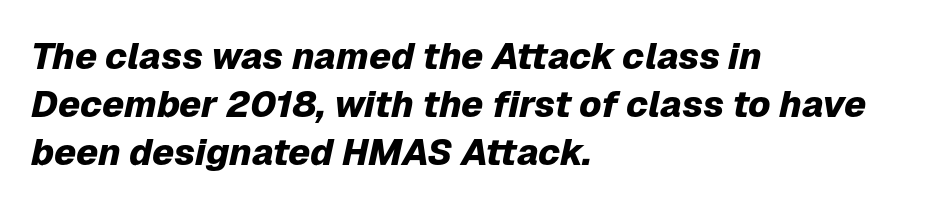
The font's italic variant was chosen for this text. The strokes are fattened all the way to bold. Vertically, the passage feels balanced, rows spaced as you'd expect. Does extra space separate the letters? No, they use regular spacing. Compared with a centered layout, this one pins lines to the left instead.
